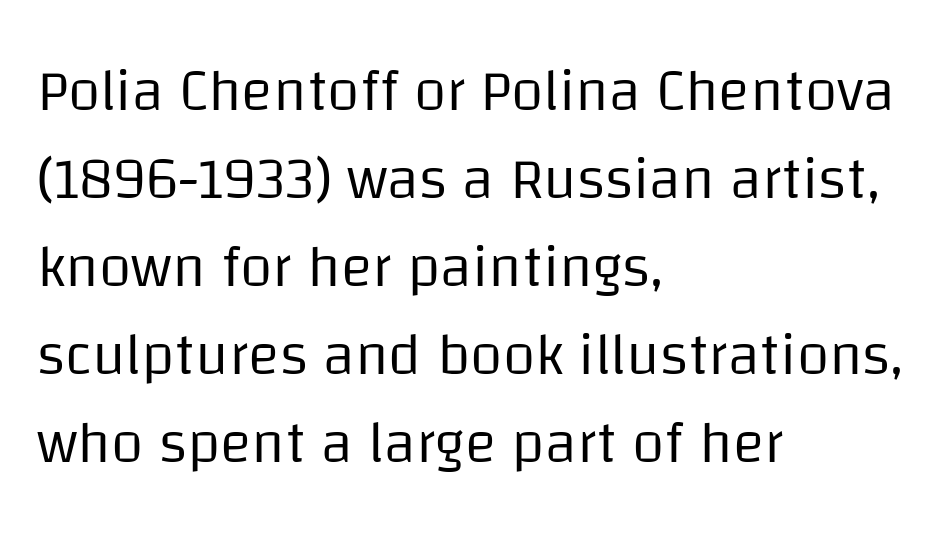
Q: Is the text bold? A: No.
Q: Is the text italic (slanted)? A: No, it is upright.
Q: Is the typeface a serif or a sans-serif typeface? A: Sans-serif.
Q: Is the text underlined? A: No.
Q: How is the paragraph aligned? A: Left-aligned.
Q: Is the spacing between letters normal or unusually wide? A: Normal.
Q: Is the spacing between lines tight, normal or loose? A: Normal.
Q: Width (condensed, normal, or wide)? A: Normal.
Q: Stroke contrast? A: Low.
Q: x-height? A: Large.
Q: Monospaced? A: No.
